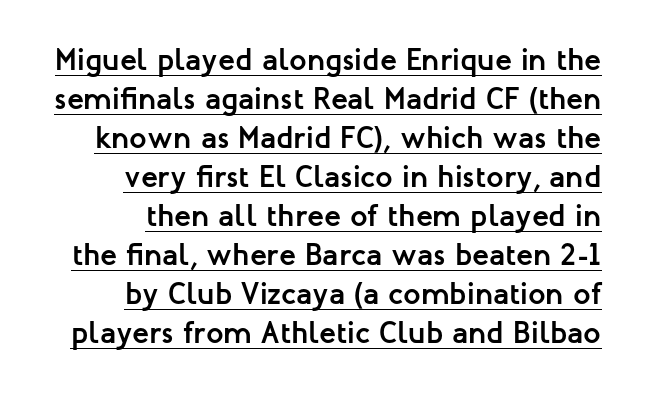
{"serif": "no", "italic": "no", "bold": "yes", "weight": "semibold", "width": "normal", "stroke_contrast": "low", "x_height": "medium", "monospaced": "no", "underline": "yes", "line_spacing": "normal", "line_spacing_ratio": 1.26, "letter_spacing": "normal", "letter_spacing_em": 0.0, "glyph_px": 31}
